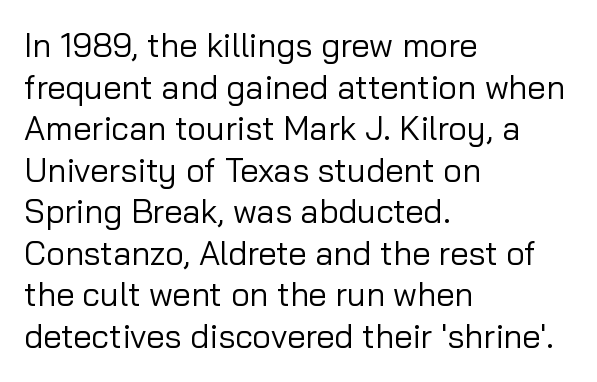
{"serif": "no", "italic": "no", "bold": "no", "weight": "regular", "width": "normal", "stroke_contrast": "low", "x_height": "medium", "monospaced": "no", "underline": "no", "align": "left", "line_spacing": "normal", "line_spacing_ratio": 1.26, "letter_spacing": "normal", "letter_spacing_em": 0.0, "glyph_px": 33}
